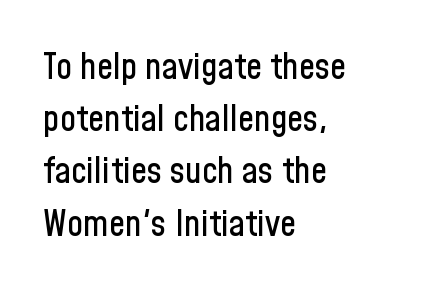
{"serif": "no", "italic": "no", "width": "condensed", "stroke_contrast": "low", "x_height": "medium", "monospaced": "no", "underline": "no", "align": "left", "line_spacing": "normal", "line_spacing_ratio": 1.45, "letter_spacing": "normal", "letter_spacing_em": 0.0, "glyph_px": 36}
